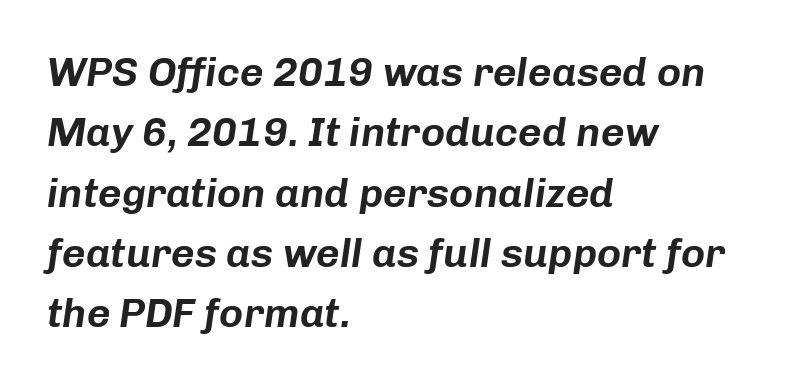
The image shows 41 px text type, italic (leaning right); set left-aligned, normal line spacing (1.47x), normal letter spacing, not underlined; low stroke contrast and a medium x-height.
